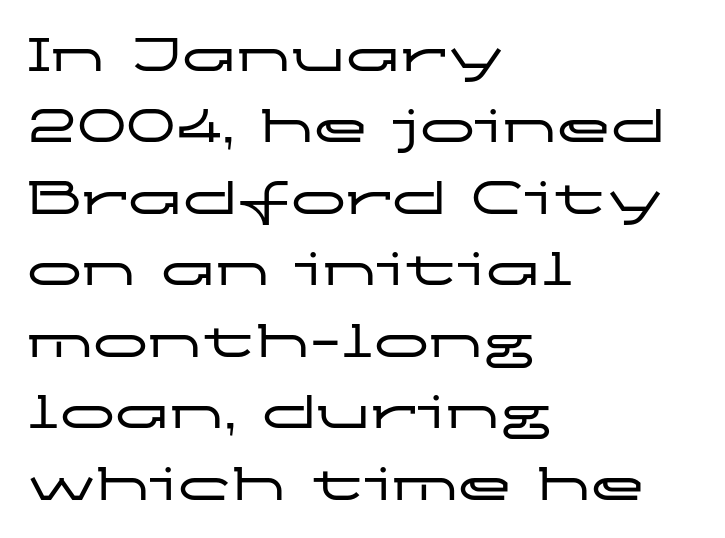
{"serif": "no", "italic": "no", "width": "wide", "stroke_contrast": "low", "x_height": "medium", "monospaced": "no", "underline": "no", "align": "left", "line_spacing": "normal", "line_spacing_ratio": 1.3, "letter_spacing": "normal", "letter_spacing_em": 0.0, "glyph_px": 55}
